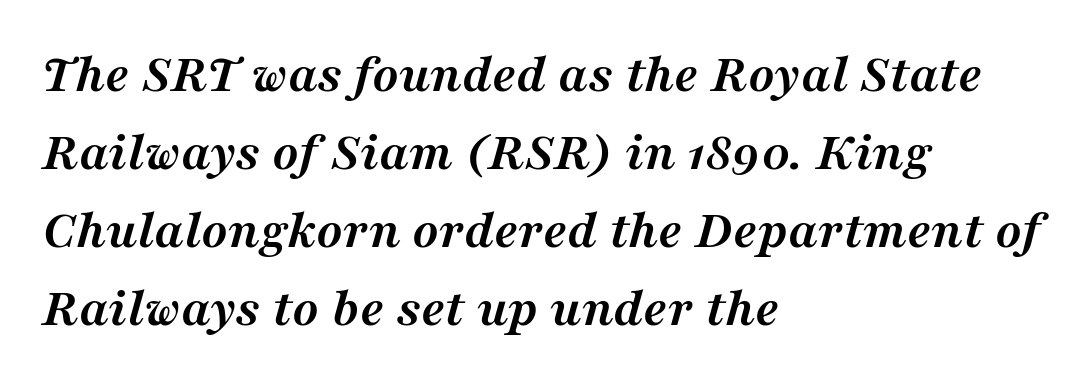
The image shows 55 px semibold serif type, italic (leaning right); set left-aligned, normal line spacing (1.42x), normal letter spacing, not underlined; medium stroke contrast and a medium x-height.
